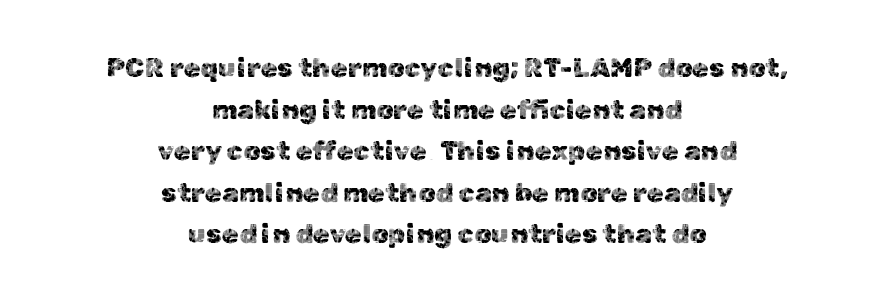
{"italic": "no", "underline": "no", "align": "center", "line_spacing": "normal", "line_spacing_ratio": 1.54, "letter_spacing": "normal", "letter_spacing_em": 0.0, "glyph_px": 27}
